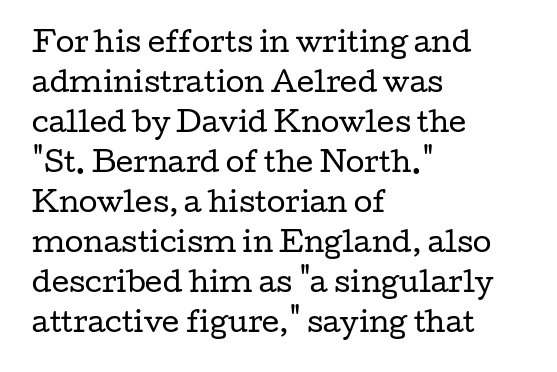
{"italic": "no", "bold": "no", "underline": "no", "align": "left", "line_spacing": "normal", "line_spacing_ratio": 1.48, "letter_spacing": "normal", "letter_spacing_em": 0.0, "glyph_px": 27}
